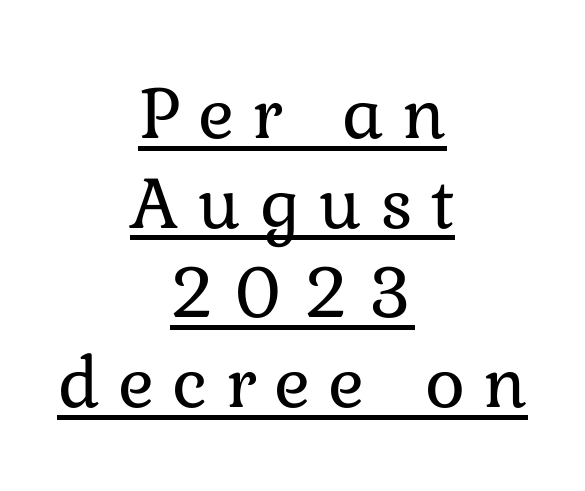
Q: Is the text bold? A: No.
Q: Is the text italic (slanted)? A: No, it is upright.
Q: Is the text underlined? A: Yes.
Q: How is the paragraph aligned? A: Centered.
Q: Is the spacing between letters normal or unusually wide? A: Unusually wide.
Q: Width (condensed, normal, or wide)? A: Normal.
Q: Stroke contrast? A: Low.
Q: x-height? A: Medium.
Q: Monospaced? A: No.
